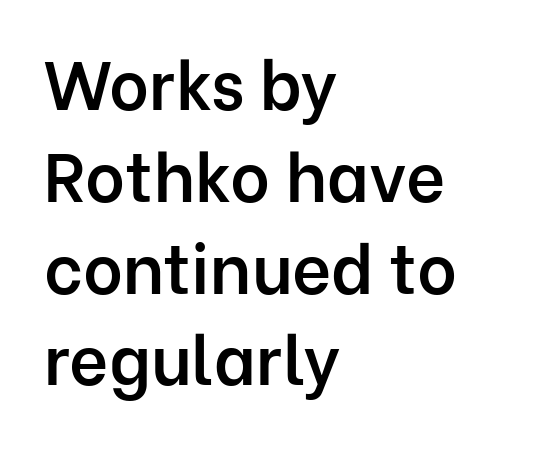
Q: Is the text bold? A: Semi-bold.
Q: Is the text italic (slanted)? A: No, it is upright.
Q: Is the typeface a serif or a sans-serif typeface? A: Sans-serif.
Q: Is the text underlined? A: No.
Q: How is the paragraph aligned? A: Left-aligned.
Q: Is the spacing between letters normal or unusually wide? A: Normal.
Q: Is the spacing between lines tight, normal or loose? A: Normal.
Q: Width (condensed, normal, or wide)? A: Normal.
Q: Stroke contrast? A: Low.
Q: x-height? A: Medium.
Q: Monospaced? A: No.
